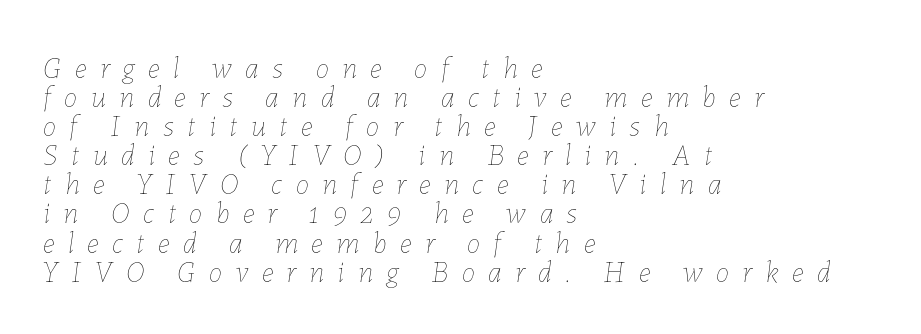
The image shows 30 px thin type, italic (leaning right); set left-aligned, tight line spacing (0.97x), unusually wide letter spacing (+0.45 em), not underlined; low stroke contrast and a medium x-height.
